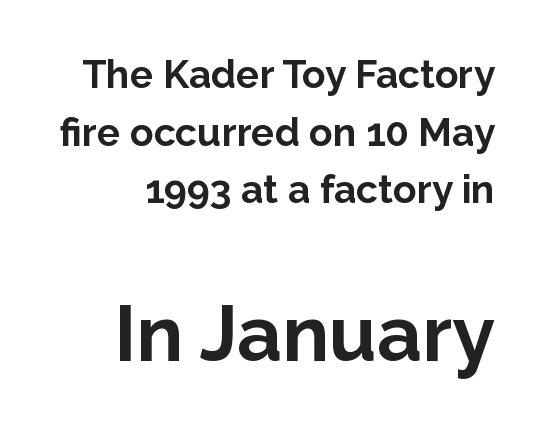
The image shows 78 px bold sans-serif type, upright; set normal line spacing (1.48x), normal letter spacing, not underlined; the second (bottom) block is 2.0x larger; low stroke contrast and a medium x-height.
